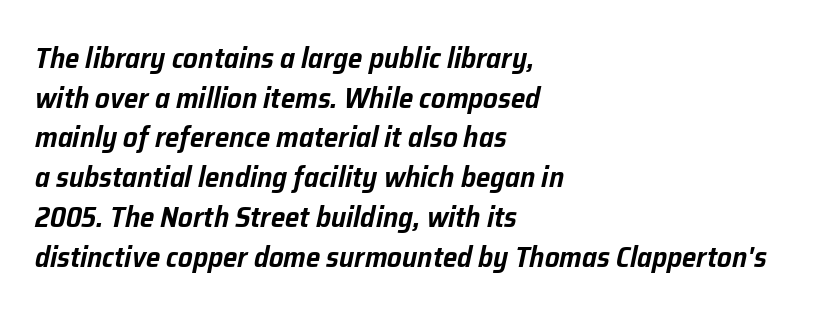
Spacing verdict: proportional, widths tailored to each character. Slant detected: the letters are inclined. Does the leading feel generous? No, just average. The zone under the glyphs is completely vacant.
